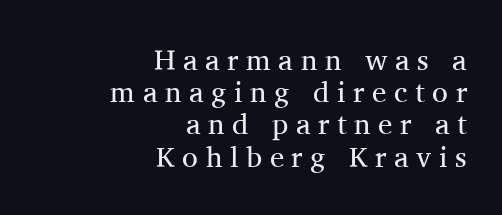
Character widths vary here, with narrow letters taking less room than wide ones. Loose tracking; the words dissolve into strings of separated letters. A typesetter would label this face a serif. Each stroke keeps to a modest, everyday thickness or less. The text block is weighted toward the right margin, trailing off unevenly leftward.
